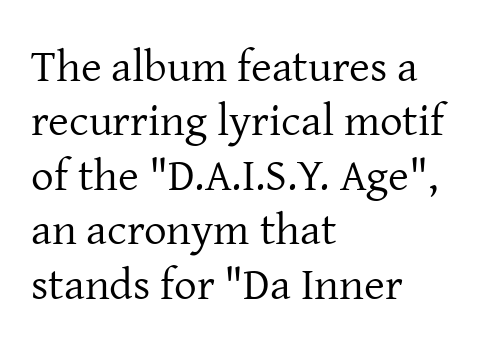
What kind of face is this? One with serifs. Tracking value appears to be zero — textbook default spacing. These lines stack with their left ends in a neat column. Each stroke keeps to a modest, everyday thickness or less.
